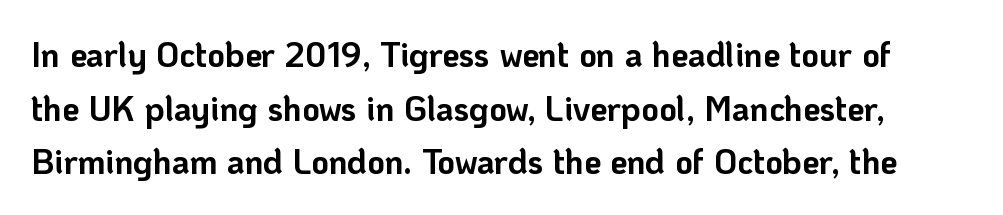
Q: Is the text bold? A: Yes.
Q: Is the text italic (slanted)? A: No, it is upright.
Q: Is the typeface a serif or a sans-serif typeface? A: Sans-serif.
Q: Is the text underlined? A: No.
Q: Is the spacing between letters normal or unusually wide? A: Normal.
Q: Is the spacing between lines tight, normal or loose? A: Normal.
Q: Width (condensed, normal, or wide)? A: Normal.
Q: Stroke contrast? A: Low.
Q: x-height? A: Medium.
Q: Monospaced? A: No.
